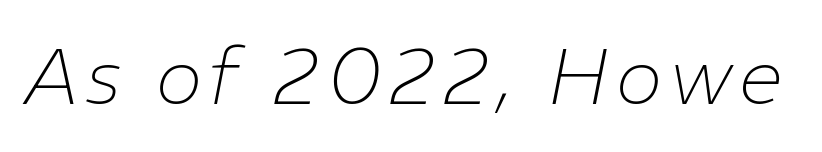
{"italic": "yes", "lean": "right", "slant_degrees": 11, "bold": "no", "weight": "thin", "width": "normal", "stroke_contrast": "low", "x_height": "medium", "monospaced": "no", "underline": "no", "glyph_px": 79}
